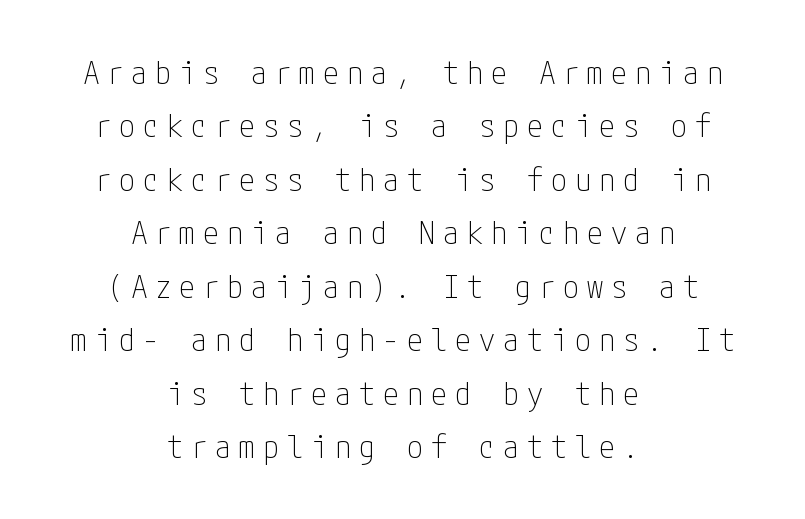
Is there much room between lines? A standard amount, neither cramped nor airy. This reads as an unemphasized weight, regular at the heaviest. Is this a sans? Yes — the strokes have no serifs. This rendering widens character spacing well past its baseline value. The setting favours the middle, as headings and verse often do. The lettering holds an erect, upright posture throughout.
